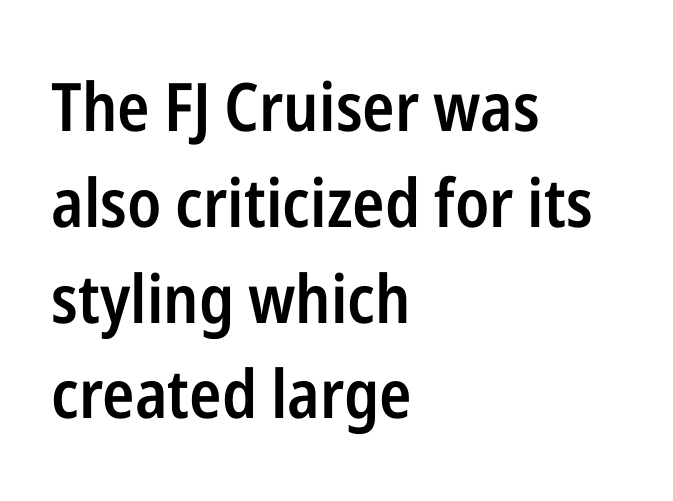
The image shows 67 px semibold, condensed sans-serif type, upright; set left-aligned, normal line spacing (1.43x), normal letter spacing, not underlined; low stroke contrast and a medium x-height.
